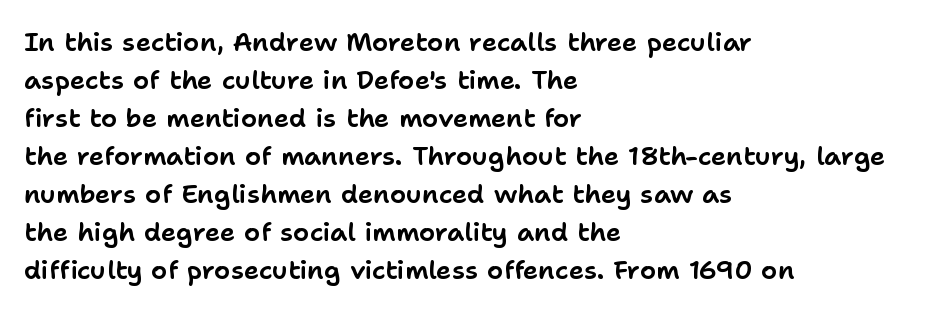
{"italic": "no", "underline": "no", "align": "left", "line_spacing": "normal", "line_spacing_ratio": 1.46, "letter_spacing": "normal", "letter_spacing_em": 0.0, "glyph_px": 26}
